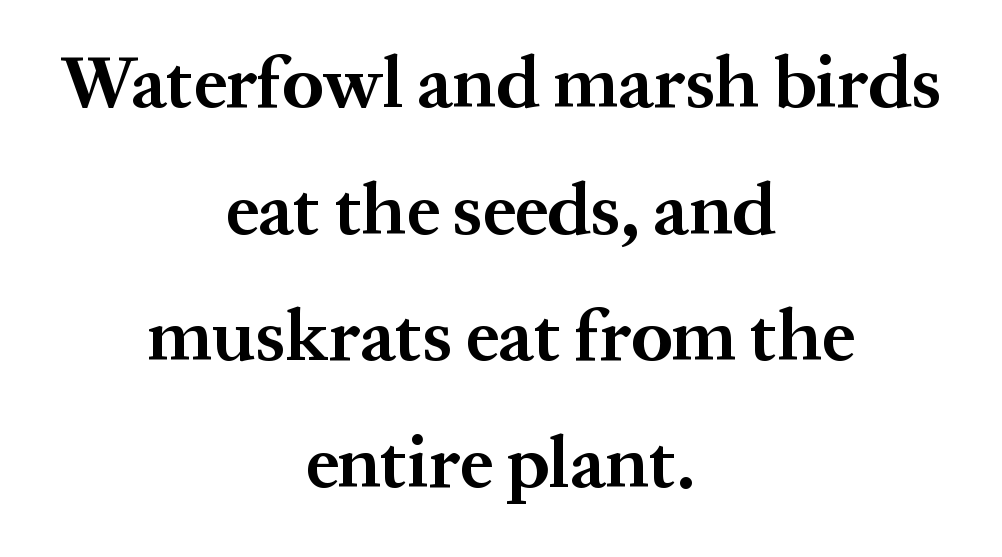
{"serif": "yes", "italic": "no", "bold": "yes", "weight": "bold", "width": "normal", "stroke_contrast": "medium", "x_height": "medium", "monospaced": "no", "underline": "no", "align": "center", "line_spacing_ratio": 1.71, "letter_spacing": "normal", "letter_spacing_em": 0.0, "glyph_px": 74}
